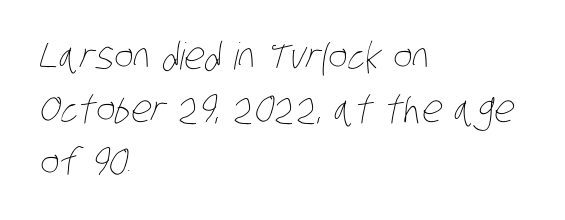
Q: Is the text bold? A: No.
Q: Is the text underlined? A: No.
Q: How is the paragraph aligned? A: Left-aligned.
Q: Is the spacing between letters normal or unusually wide? A: Normal.
Q: Is the spacing between lines tight, normal or loose? A: Normal.
Q: Width (condensed, normal, or wide)? A: Condensed.
Q: Stroke contrast? A: Low.
Q: x-height? A: Large.
Q: Monospaced? A: No.
